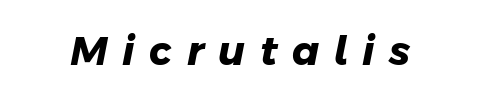
The passage shown is typed in a proportional face where columns would drift. Nothing sits at the stroke ends, so this counts as sans-serif. Does extra space separate the letters? Yes, quite a lot of it. Clear beneath every line of the passage. Plenty of ink on the page — the face is bold.
